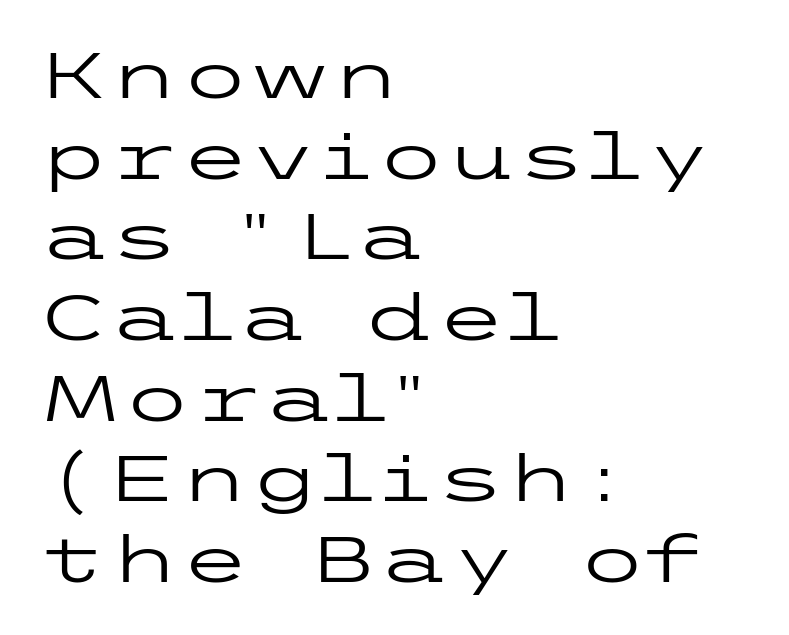
Q: Is the text bold? A: No.
Q: Is the text italic (slanted)? A: No, it is upright.
Q: Is the typeface a serif or a sans-serif typeface? A: Sans-serif.
Q: Is the text underlined? A: No.
Q: How is the paragraph aligned? A: Left-aligned.
Q: Is the spacing between letters normal or unusually wide? A: Normal.
Q: Is the spacing between lines tight, normal or loose? A: Normal.
Q: Width (condensed, normal, or wide)? A: Wide.
Q: Stroke contrast? A: Low.
Q: x-height? A: Medium.
